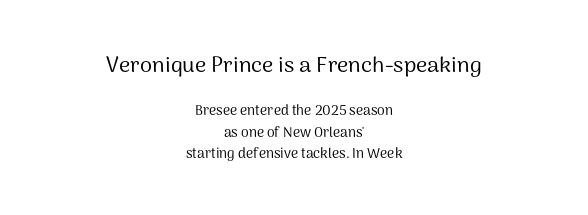
The image shows 22 px text type, upright; set centered, normal line spacing (1.53x), normal letter spacing, not underlined; the first (top) block is 1.57x larger.
